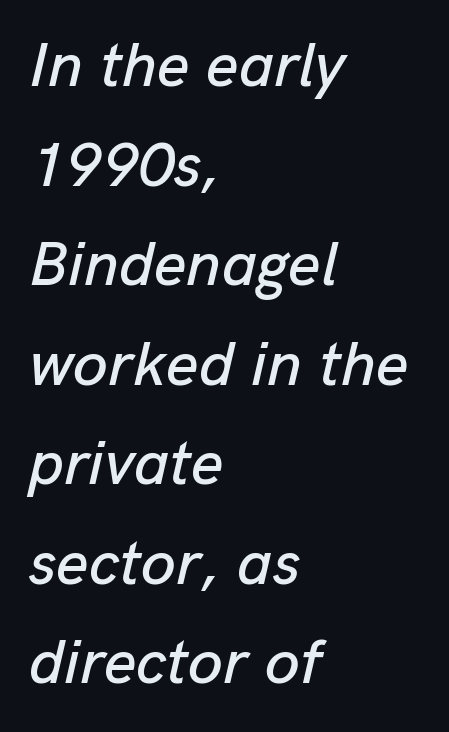
The passage shown leans; its letterforms are oblique. Baseline-to-baseline distance is the conventional proportion of letter height. Letter spacing: default. Teacher's note: observe the even left margin — that is flush-left alignment.
